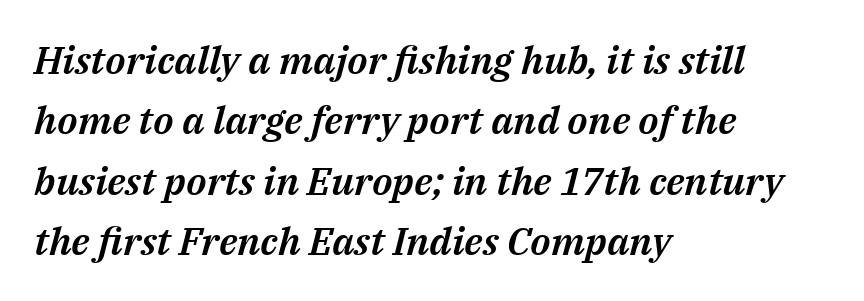
Q: Is the text italic (slanted)? A: Yes, it leans right by about 14 degrees.
Q: Is the text underlined? A: No.
Q: How is the paragraph aligned? A: Left-aligned.
Q: Is the spacing between letters normal or unusually wide? A: Normal.
Q: Is the spacing between lines tight, normal or loose? A: Normal.
Q: Width (condensed, normal, or wide)? A: Normal.
Q: Stroke contrast? A: Medium.
Q: x-height? A: Medium.
Q: Monospaced? A: No.
